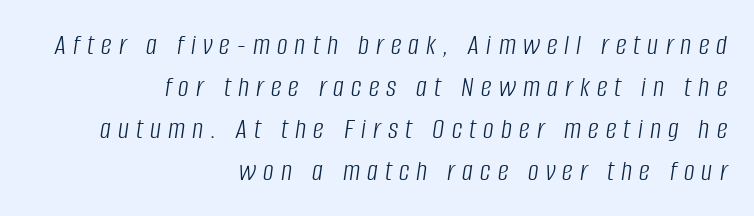
{"italic": "yes", "lean": "right", "slant_degrees": 8, "bold": "no", "weight": "light", "width": "condensed", "stroke_contrast": "low", "x_height": "large", "monospaced": "no", "underline": "no", "align": "right", "line_spacing": "normal", "line_spacing_ratio": 1.4, "letter_spacing": "wide", "letter_spacing_em": 0.24, "glyph_px": 30}
